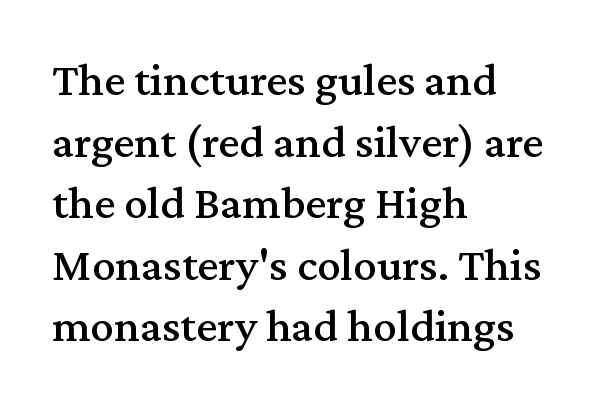
{"serif": "yes", "italic": "no", "width": "normal", "stroke_contrast": "medium", "x_height": "medium", "monospaced": "no", "underline": "no", "align": "left", "line_spacing": "normal", "line_spacing_ratio": 1.31, "letter_spacing": "normal", "letter_spacing_em": 0.0, "glyph_px": 47}
